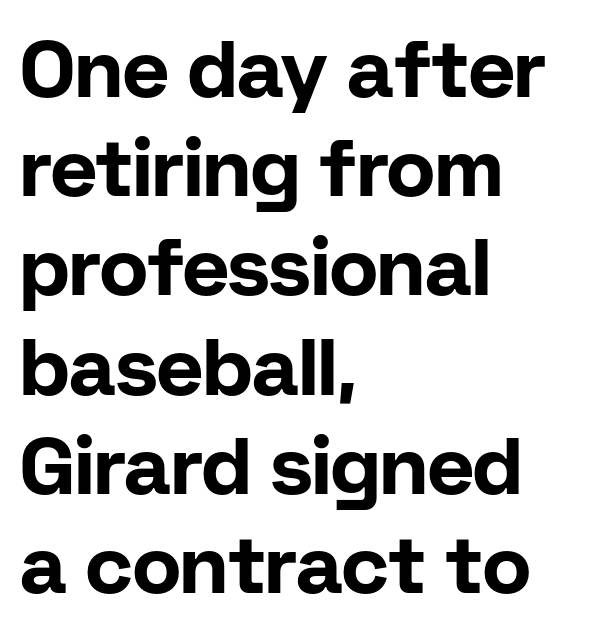
You can tell it's not italic because the verticals are truly vertical. The gaps between neighbouring characters are ordinary and unremarkable. Descenders hang freely into open space. You'd pick this weight for a headline — it's a proper bold. What kind of face is this? One without serifs — a sans. Think of a printed novel: that variable character pitch is what you see here.
